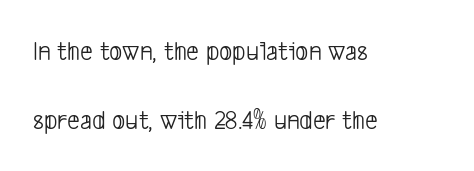
Q: Is the text bold? A: No.
Q: Is the typeface a serif or a sans-serif typeface? A: Sans-serif.
Q: Is the text underlined? A: No.
Q: How is the paragraph aligned? A: Left-aligned.
Q: Is the spacing between letters normal or unusually wide? A: Normal.
Q: Is the spacing between lines tight, normal or loose? A: Loose.
Q: Width (condensed, normal, or wide)? A: Condensed.
Q: Stroke contrast? A: Low.
Q: x-height? A: Medium.
Q: Monospaced? A: No.
